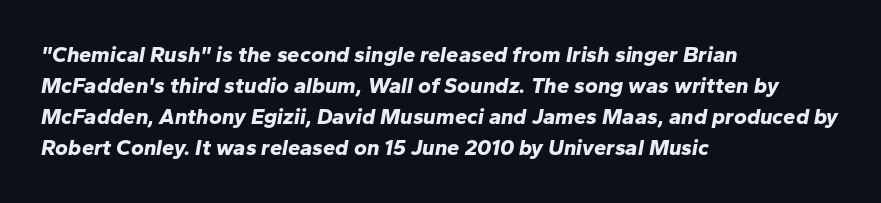
Q: Is the text bold? A: Yes.
Q: Is the text italic (slanted)? A: Yes, it leans right by about 10 degrees.
Q: Is the text underlined? A: No.
Q: How is the paragraph aligned? A: Left-aligned.
Q: Is the spacing between letters normal or unusually wide? A: Normal.
Q: Is the spacing between lines tight, normal or loose? A: Normal.
